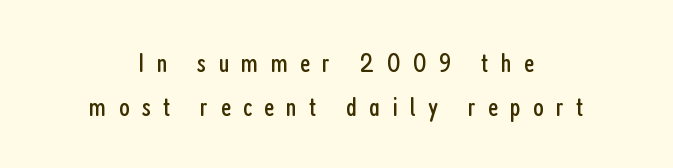
The image shows 28 px regular-weight, condensed sans-serif type, upright; set centered, normal line spacing (1.58x), unusually wide letter spacing (+0.43 em), not underlined; low stroke contrast and a medium x-height.
